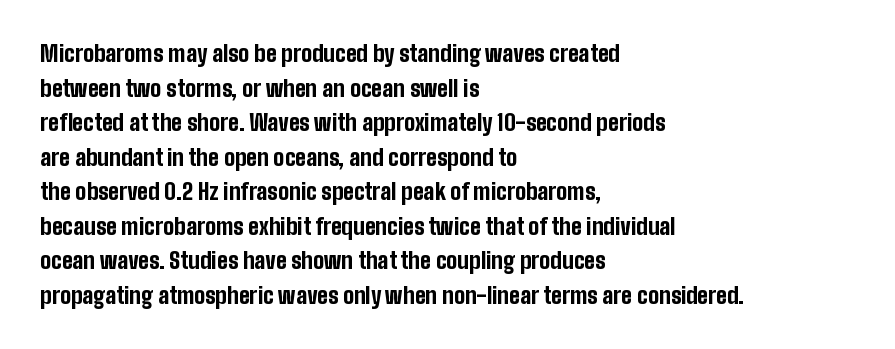
This sample uses an upright cut, with every glyph sitting square on the baseline. Whoever set this chose a conventional vertical rhythm. Students, note that the glyphs here touch the page at normal intervals. Strokes here are thick enough to call this a true bold.
